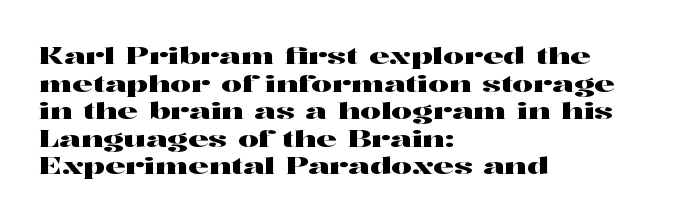
The image shows 23 px text type, upright; set left-aligned, line spacing 1.2x, normal letter spacing, not underlined.
